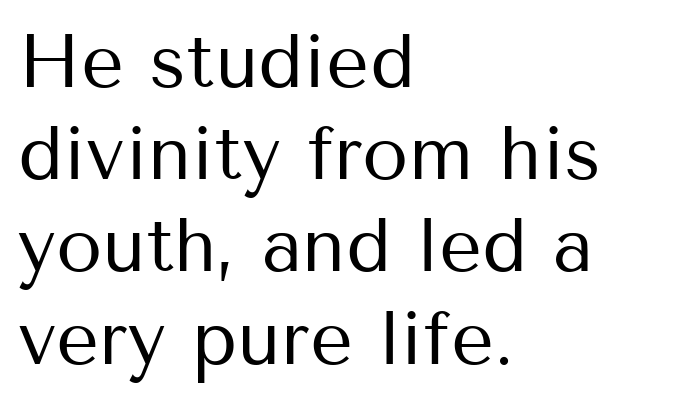
{"serif": "no", "italic": "no", "bold": "no", "weight": "regular", "width": "normal", "stroke_contrast": "medium", "x_height": "medium", "monospaced": "no", "underline": "no", "align": "left", "line_spacing_ratio": 1.23, "letter_spacing": "normal", "letter_spacing_em": 0.0, "glyph_px": 75}
